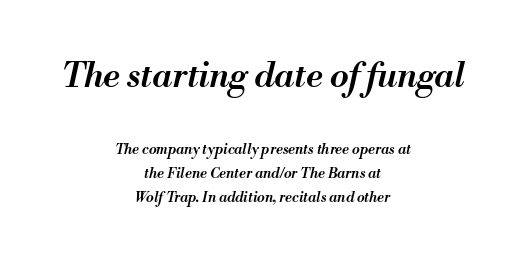
The image shows 34 px semibold type, italic (leaning right); set centered, line spacing 1.72x, normal letter spacing, not underlined; the first (top) block is 2.43x larger; medium stroke contrast and a small x-height.
